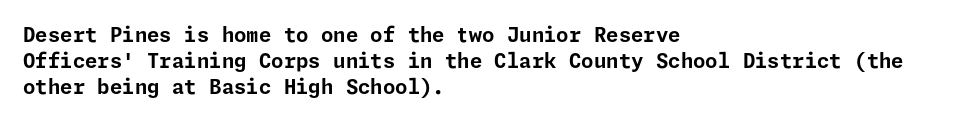
{"italic": "no", "bold": "yes", "underline": "no", "align": "left", "line_spacing": "normal", "line_spacing_ratio": 1.29, "letter_spacing": "normal", "letter_spacing_em": 0.0, "glyph_px": 20}
